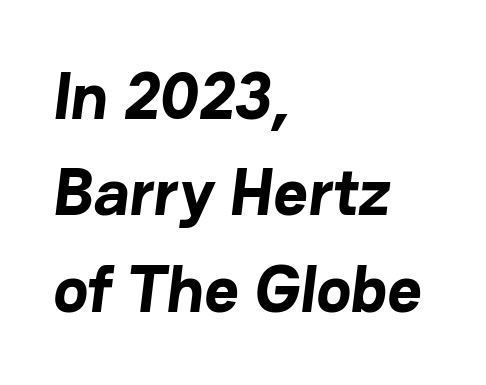
{"serif": "no", "bold": "yes", "weight": "bold", "width": "normal", "stroke_contrast": "low", "x_height": "medium", "monospaced": "no", "underline": "no", "align": "left", "line_spacing": "normal", "line_spacing_ratio": 1.46, "letter_spacing": "normal", "letter_spacing_em": 0.0, "glyph_px": 66}
